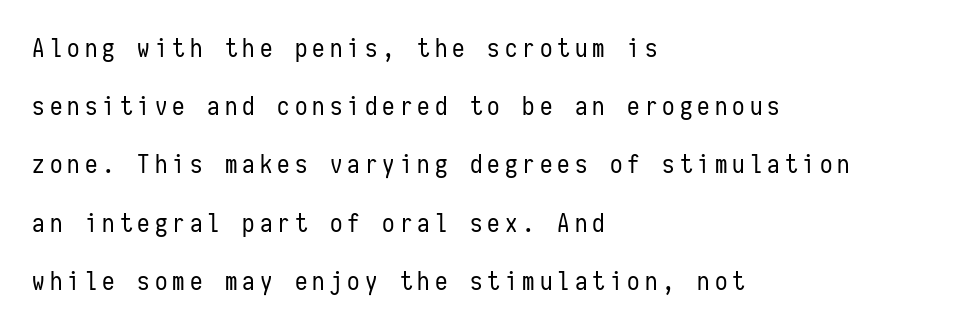
The image shows 25 px text type, upright; set left-aligned, loose line spacing (2.33x), unusually wide letter spacing (+0.2 em), not underlined.
